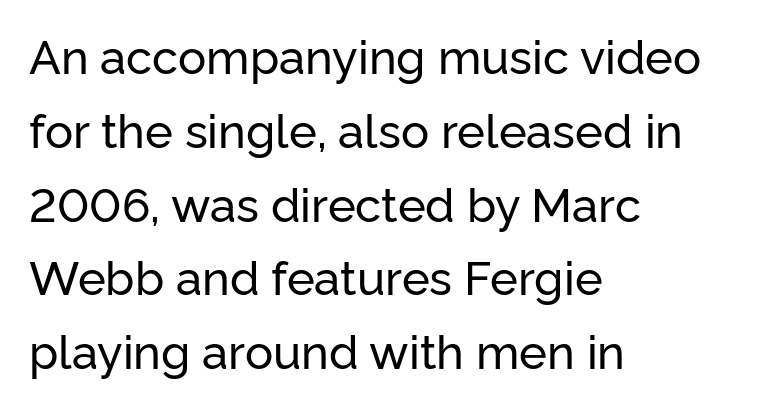
Posture: upright roman. A typesetter would call this proportional, since set widths differ per character. Each row of text sits above clean, open space. The font family rendered here belongs to the sans-serif group. Here the glyphs are tracked normally, forming tight word shapes. Interline gaps are of average width in this sample.
